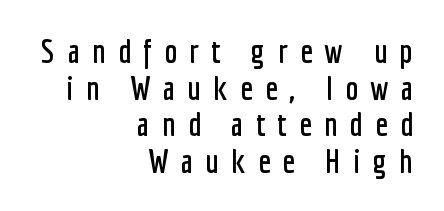
{"serif": "no", "italic": "no", "width": "condensed", "stroke_contrast": "low", "x_height": "medium", "monospaced": "no", "underline": "no", "align": "right", "line_spacing": "tight", "line_spacing_ratio": 1.11, "letter_spacing": "wide", "letter_spacing_em": 0.37, "glyph_px": 33}
